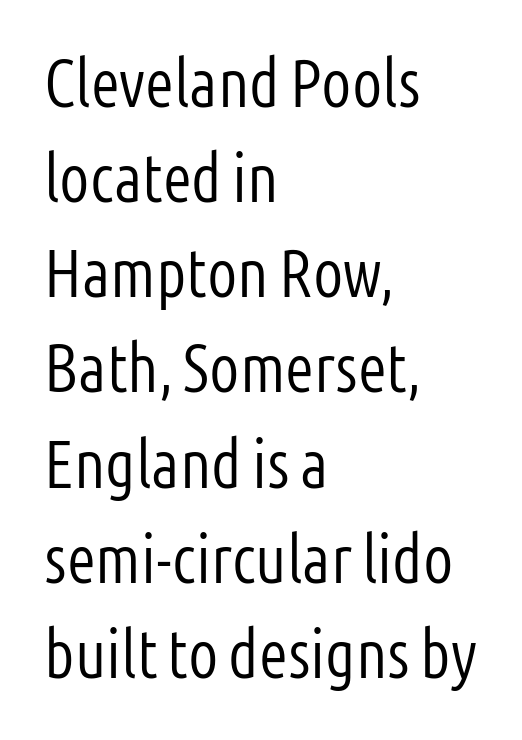
The image shows 67 px light, condensed sans-serif type, upright; set left-aligned, normal line spacing (1.42x), normal letter spacing, not underlined; low stroke contrast and a medium x-height.
